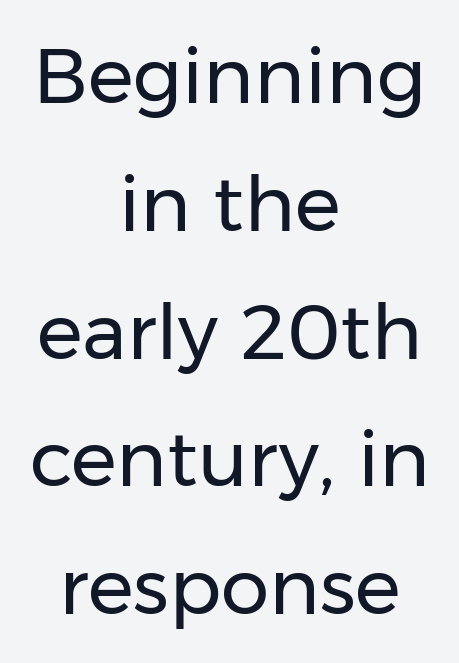
The image shows 77 px regular-weight sans-serif type, upright; set centered, normal line spacing (1.66x), normal letter spacing, not underlined; low stroke contrast and a medium x-height.
